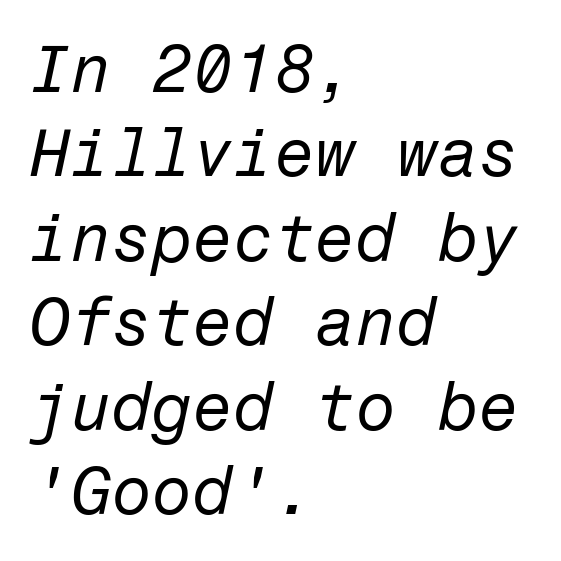
Is there much room between lines? A standard amount, neither cramped nor airy. Horizontal alignment here is leftward, the default for most running prose. Nobody touched the tracking dial on this one. Summary of weight: not heavy and not bold.
